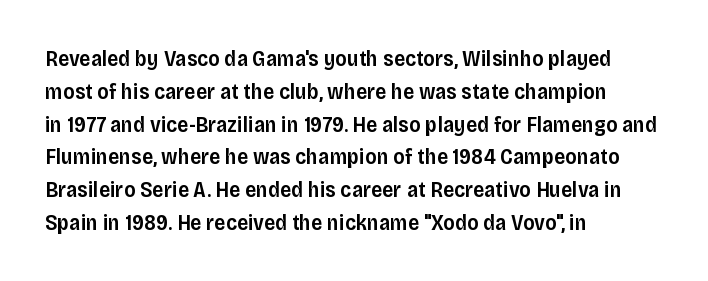
This sample is left-justified, so line endings fall wherever the words run out. Has an underline been added? It has not. The glyphs have the mass of a demibold cut, below bold. Nothing unusual about the tracking: characters are spaced as the font intends.
